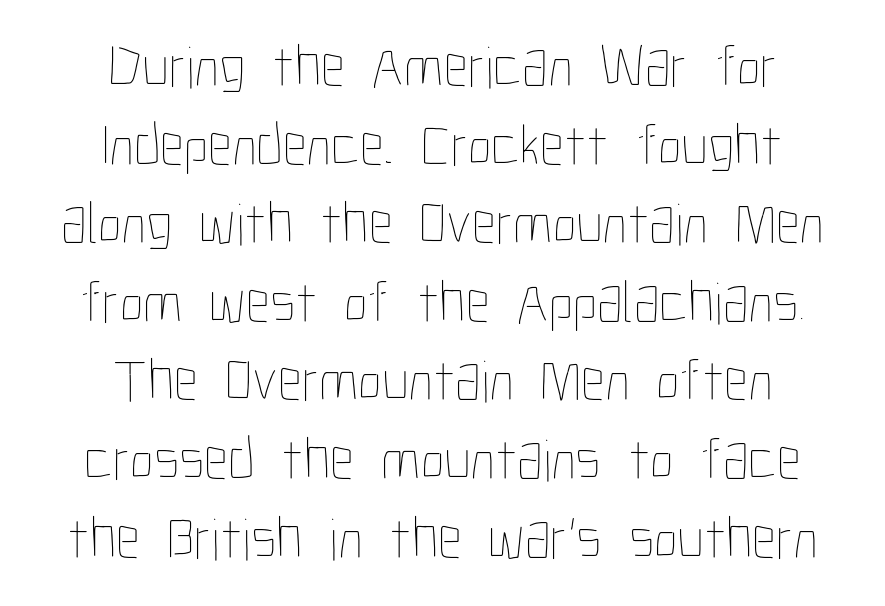
Q: Is the text bold? A: No.
Q: Is the text italic (slanted)? A: No, it is upright.
Q: Is the text underlined? A: No.
Q: How is the paragraph aligned? A: Centered.
Q: Is the spacing between letters normal or unusually wide? A: Normal.
Q: Is the spacing between lines tight, normal or loose? A: Normal.
Q: Width (condensed, normal, or wide)? A: Condensed.
Q: Stroke contrast? A: Low.
Q: x-height? A: Medium.
Q: Monospaced? A: No.
